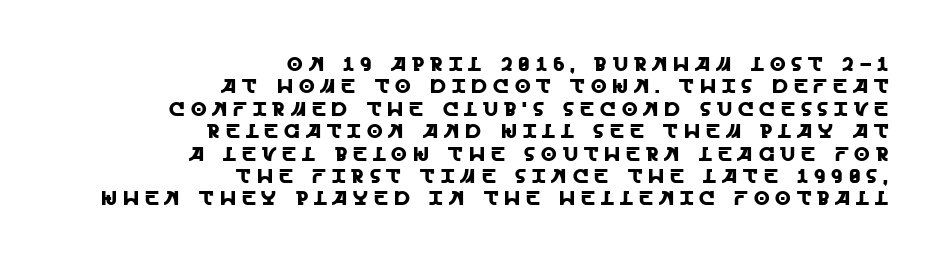
Q: Is the text italic (slanted)? A: No, it is upright.
Q: Is the text underlined? A: No.
Q: How is the paragraph aligned? A: Right-aligned.
Q: Is the spacing between letters normal or unusually wide? A: Unusually wide.
Q: Is the spacing between lines tight, normal or loose? A: Tight.
